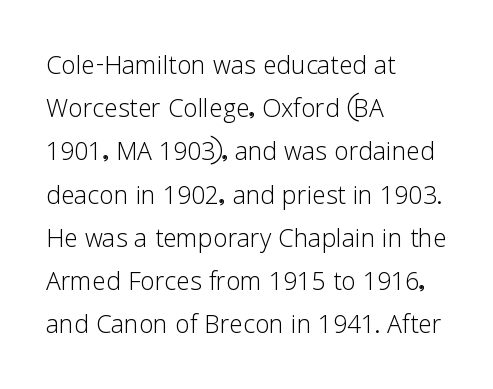
Q: Is the text bold? A: No.
Q: Is the text italic (slanted)? A: No, it is upright.
Q: Is the typeface a serif or a sans-serif typeface? A: Sans-serif.
Q: Is the text underlined? A: No.
Q: How is the paragraph aligned? A: Left-aligned.
Q: Is the spacing between letters normal or unusually wide? A: Normal.
Q: Is the spacing between lines tight, normal or loose? A: Normal.
Q: Width (condensed, normal, or wide)? A: Normal.
Q: Stroke contrast? A: Low.
Q: x-height? A: Medium.
Q: Monospaced? A: No.
